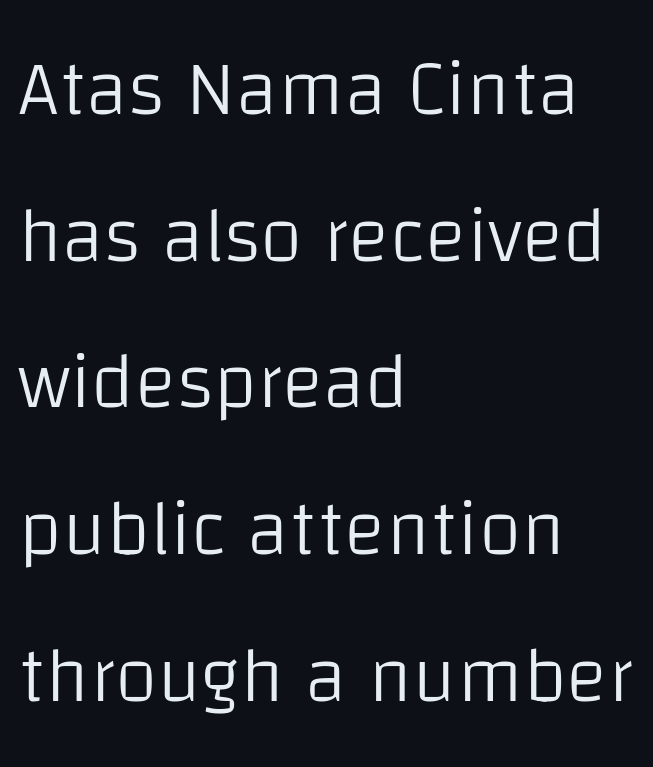
The space beneath each line is pristine and unruled. Heft: none added — not bold. The rendering uses natural spacing where letterforms have individual widths. Do the letters lean? They stand straight. The text was rendered using a sans face with plain stroke endings. In CSS terms this would be text-align: left.
